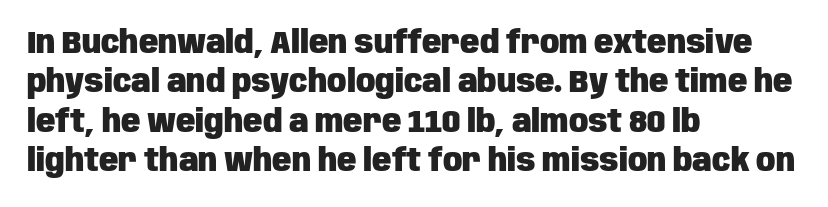
Q: Is the text bold? A: Yes.
Q: Is the text italic (slanted)? A: No, it is upright.
Q: Is the typeface a serif or a sans-serif typeface? A: Sans-serif.
Q: Is the text underlined? A: No.
Q: How is the paragraph aligned? A: Left-aligned.
Q: Is the spacing between letters normal or unusually wide? A: Normal.
Q: Width (condensed, normal, or wide)? A: Condensed.
Q: Stroke contrast? A: Low.
Q: x-height? A: Large.
Q: Monospaced? A: No.
